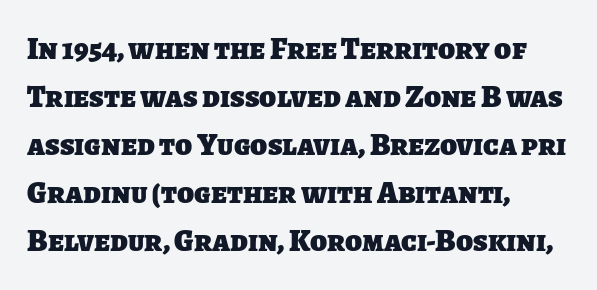
Q: Is the text bold? A: Yes.
Q: Is the typeface a serif or a sans-serif typeface? A: Sans-serif.
Q: Is the text underlined? A: No.
Q: How is the paragraph aligned? A: Left-aligned.
Q: Is the spacing between letters normal or unusually wide? A: Normal.
Q: Is the spacing between lines tight, normal or loose? A: Normal.
Q: Width (condensed, normal, or wide)? A: Normal.
Q: Stroke contrast? A: Low.
Q: x-height? A: Large.
Q: Monospaced? A: No.
